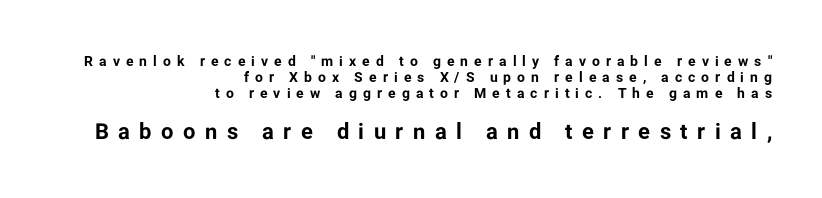
Each new line begins almost immediately beneath the previous one. Quick note: underline off. Which margin do the lines hug? The right one — the left edge is uneven. Spacing between characters has been opened up far beyond the box default. These two chunks differ in scale, with the bottom chunk taking the larger measure.
